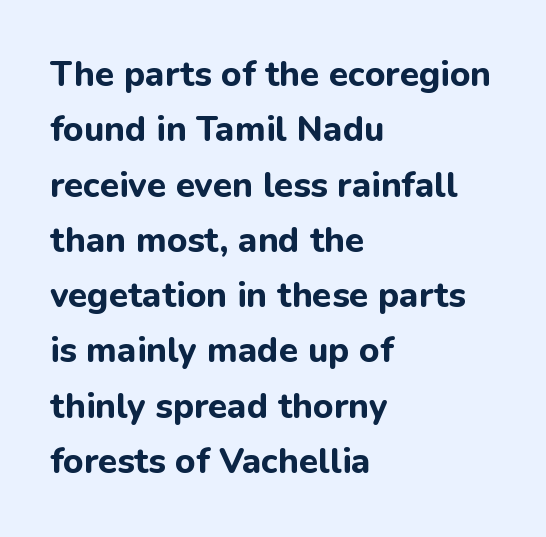
Do the letters lean? They stand straight. Glyph-to-glyph distance matches everyday printed text. Regarding serifs, this sample does without them. Strokes here are thick enough to call this a true bold.
